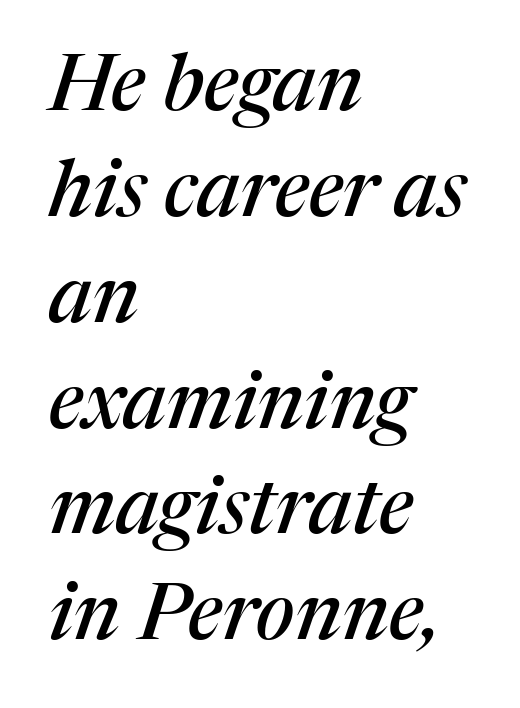
{"serif": "yes", "italic": "yes", "lean": "right", "slant_degrees": 17, "width": "normal", "stroke_contrast": "medium", "x_height": "medium", "monospaced": "no", "underline": "no", "align": "left", "line_spacing": "normal", "line_spacing_ratio": 1.34, "letter_spacing": "normal", "letter_spacing_em": 0.0, "glyph_px": 79}
